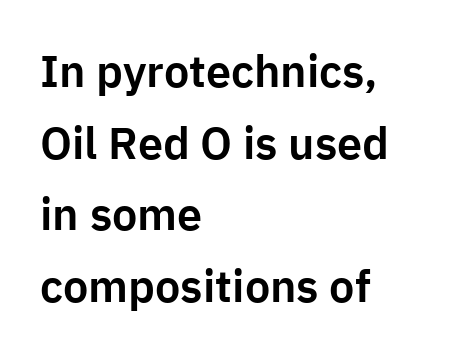
Compared with typical body copy, the letter spacing here is the same. Posture: upright roman. What kind of face is this? One without serifs — a sans. Regular leading. Caption: multi-line text, flush left, ragged right. Nobody drew a line under any word here.
